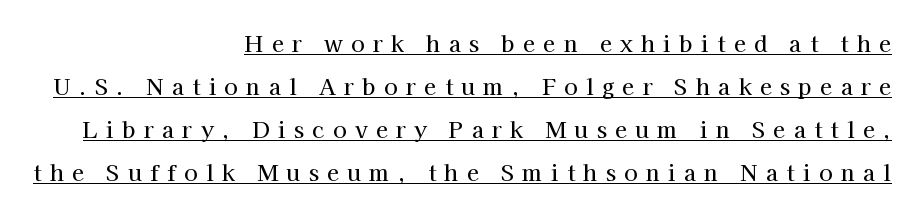
Q: Is the text italic (slanted)? A: No, it is upright.
Q: Is the text underlined? A: Yes.
Q: How is the paragraph aligned? A: Right-aligned.
Q: Is the spacing between letters normal or unusually wide? A: Unusually wide.
Q: Is the spacing between lines tight, normal or loose? A: Loose.
